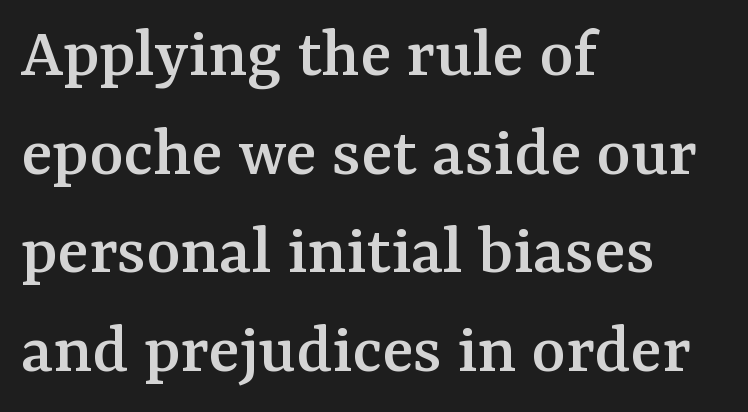
{"serif": "yes", "italic": "no", "width": "normal", "stroke_contrast": "medium", "x_height": "medium", "monospaced": "no", "underline": "no", "align": "left", "line_spacing": "normal", "line_spacing_ratio": 1.35, "letter_spacing": "normal", "letter_spacing_em": 0.0, "glyph_px": 73}
